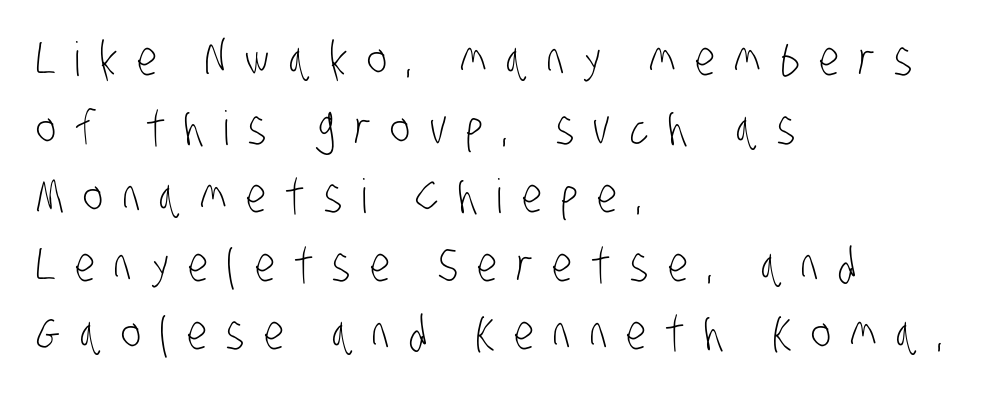
Q: Is the text bold? A: No.
Q: Is the typeface a serif or a sans-serif typeface? A: Sans-serif.
Q: Is the text underlined? A: No.
Q: How is the paragraph aligned? A: Left-aligned.
Q: Is the spacing between letters normal or unusually wide? A: Unusually wide.
Q: Is the spacing between lines tight, normal or loose? A: Normal.
Q: Width (condensed, normal, or wide)? A: Condensed.
Q: Stroke contrast? A: Low.
Q: x-height? A: Large.
Q: Monospaced? A: No.
